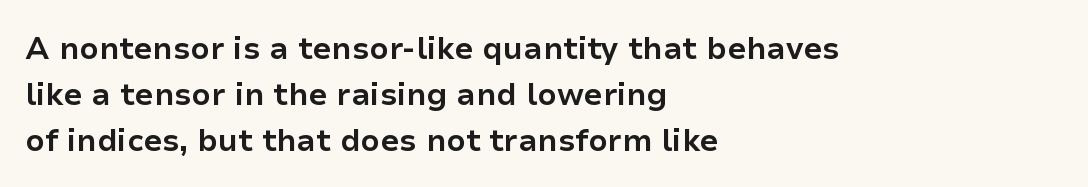
A typesetter would call this leading conventional body-copy spacing. Underline: absent. Reading down the block, your eye returns to a fixed left position each line. Serif or sans? Sans — the stroke terminals are bare. Looks like regular typesetting: each glyph gets only the width it needs. The letters stand straight up with perfectly vertical stems.
